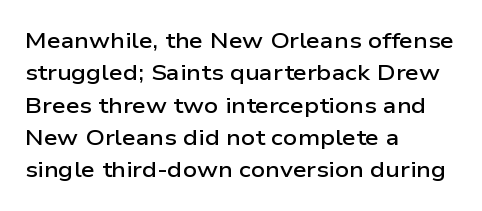
One glance says typical: line gaps are just what's usual. Type without underlining. The passage is arranged the way most books set body copy — flush left. The passage shown has conventional tracking throughout.
